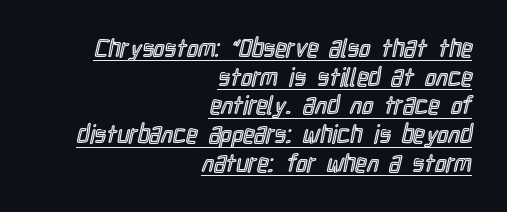
The image shows 25 px text type; set right-aligned, tight line spacing (1.15x), normal letter spacing, underlined.
